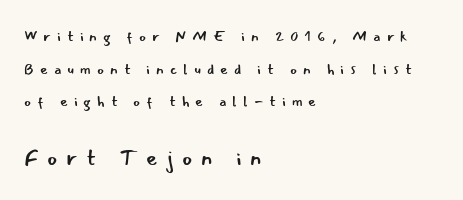
Q: Is the text bold? A: No.
Q: Is the text italic (slanted)? A: No, it is upright.
Q: Is the text underlined? A: No.
Q: How is the paragraph aligned? A: Left-aligned.
Q: Is the spacing between letters normal or unusually wide? A: Unusually wide.
Q: Is the spacing between lines tight, normal or loose? A: Loose.
Q: Which block of text is set in a larger size, the first (top) or the second (bottom)? A: The second (bottom) one.
